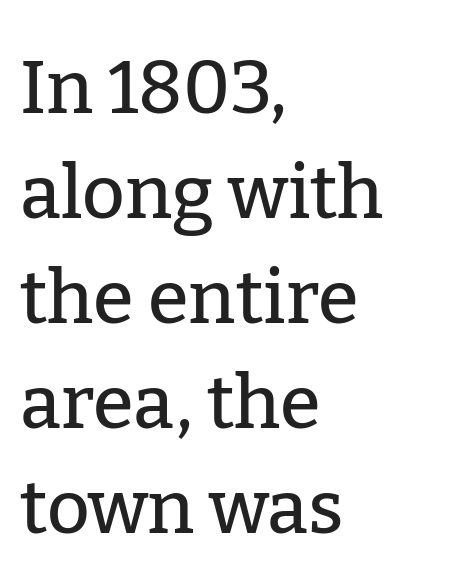
Q: Is the text italic (slanted)? A: No, it is upright.
Q: Is the typeface a serif or a sans-serif typeface? A: Serif.
Q: Is the text underlined? A: No.
Q: How is the paragraph aligned? A: Left-aligned.
Q: Is the spacing between letters normal or unusually wide? A: Normal.
Q: Is the spacing between lines tight, normal or loose? A: Normal.
Q: Width (condensed, normal, or wide)? A: Normal.
Q: Stroke contrast? A: Low.
Q: x-height? A: Medium.
Q: Monospaced? A: No.
